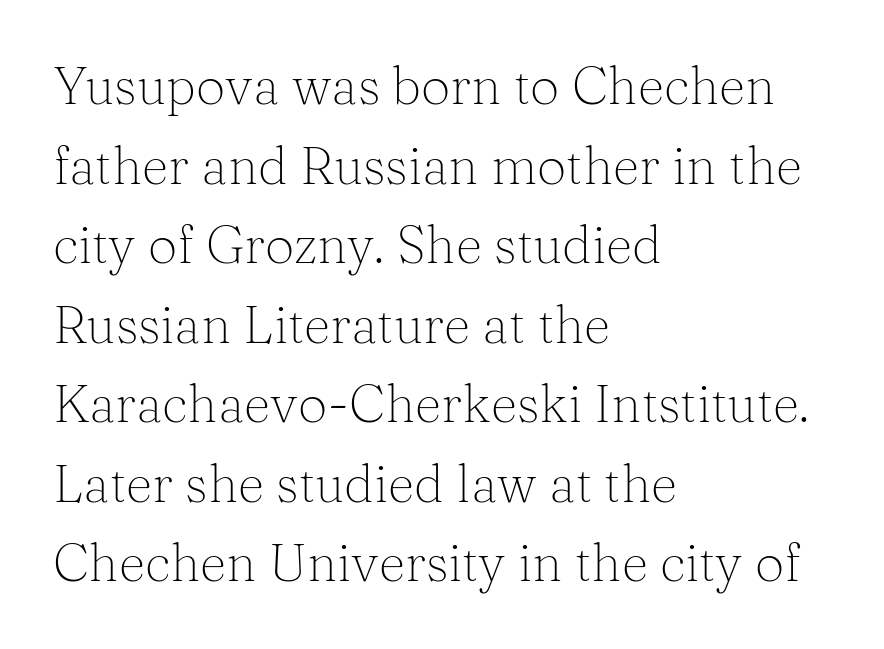
Short note: letters normally spaced. Typographically, this falls in the serif category. The passage shown stacks its lines at a standard gap. The lettering stays uniformly vertical, giving the passage a roman look. Each stroke keeps to a modest, everyday thickness or less. Looks like regular typesetting: each glyph gets only the width it needs.
